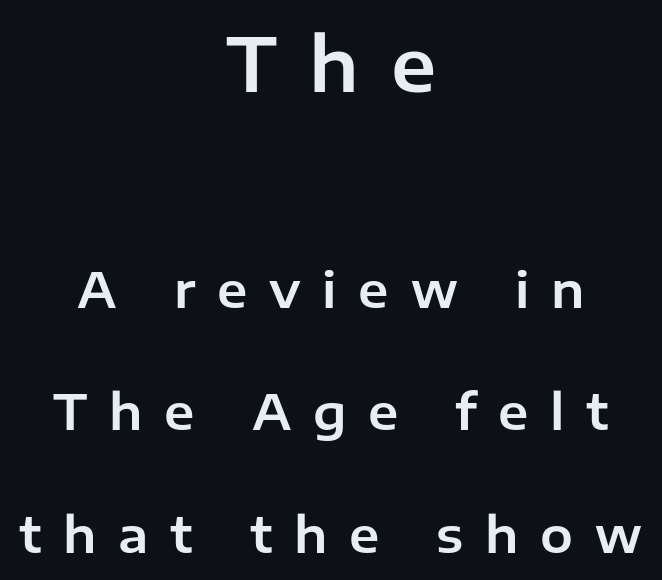
The image shows 73 px sans-serif type, upright; set centered, loose line spacing (2.5x), unusually wide letter spacing (+0.44 em), not underlined; the first (top) block is 1.49x larger; low stroke contrast and a medium x-height.
